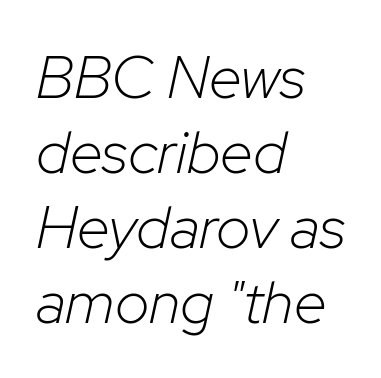
{"italic": "yes", "lean": "right", "slant_degrees": 12, "bold": "no", "weight": "light", "width": "normal", "stroke_contrast": "low", "x_height": "medium", "monospaced": "no", "underline": "no", "align": "left", "line_spacing": "normal", "line_spacing_ratio": 1.25, "letter_spacing": "normal", "letter_spacing_em": 0.0, "glyph_px": 60}
